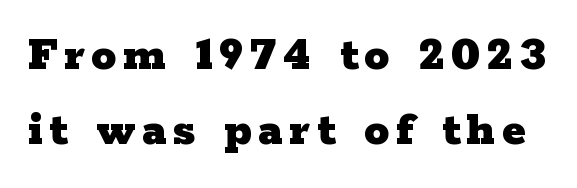
{"serif": "yes", "italic": "no", "bold": "yes", "weight": "heavy", "width": "wide", "stroke_contrast": "low", "x_height": "medium", "monospaced": "no", "underline": "no", "line_spacing": "normal", "line_spacing_ratio": 1.5, "glyph_px": 50}
